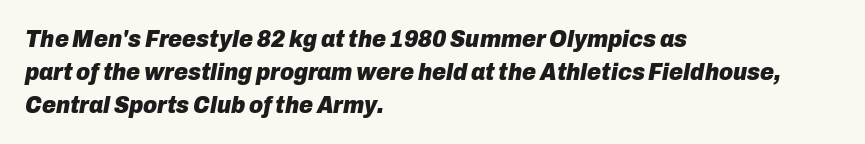
{"italic": "yes", "lean": "right", "slant_degrees": 10, "bold": "yes", "underline": "no", "align": "left", "line_spacing": "normal", "line_spacing_ratio": 1.37, "letter_spacing": "normal", "letter_spacing_em": 0.0, "glyph_px": 24}
